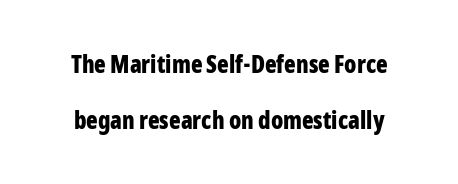
{"italic": "no", "bold": "yes", "underline": "no", "line_spacing": "loose", "line_spacing_ratio": 2.32, "letter_spacing": "normal", "letter_spacing_em": 0.0, "glyph_px": 24}
